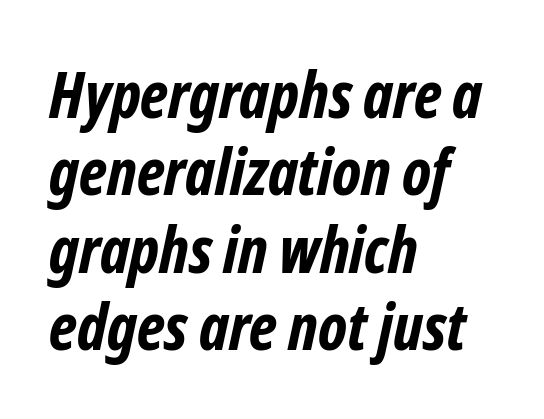
{"serif": "no", "bold": "yes", "weight": "bold", "width": "condensed", "stroke_contrast": "low", "x_height": "medium", "monospaced": "no", "underline": "no", "align": "left", "line_spacing_ratio": 1.21, "letter_spacing": "normal", "letter_spacing_em": 0.0, "glyph_px": 64}
